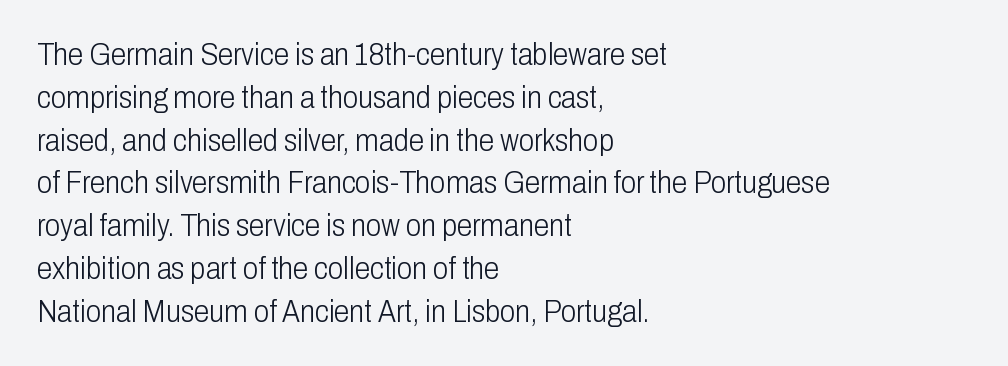
Q: Is the text bold? A: No.
Q: Is the text italic (slanted)? A: No, it is upright.
Q: Is the typeface a serif or a sans-serif typeface? A: Sans-serif.
Q: Is the text underlined? A: No.
Q: How is the paragraph aligned? A: Left-aligned.
Q: Is the spacing between letters normal or unusually wide? A: Normal.
Q: Is the spacing between lines tight, normal or loose? A: Normal.
Q: Width (condensed, normal, or wide)? A: Condensed.
Q: Stroke contrast? A: Low.
Q: x-height? A: Medium.
Q: Monospaced? A: No.
